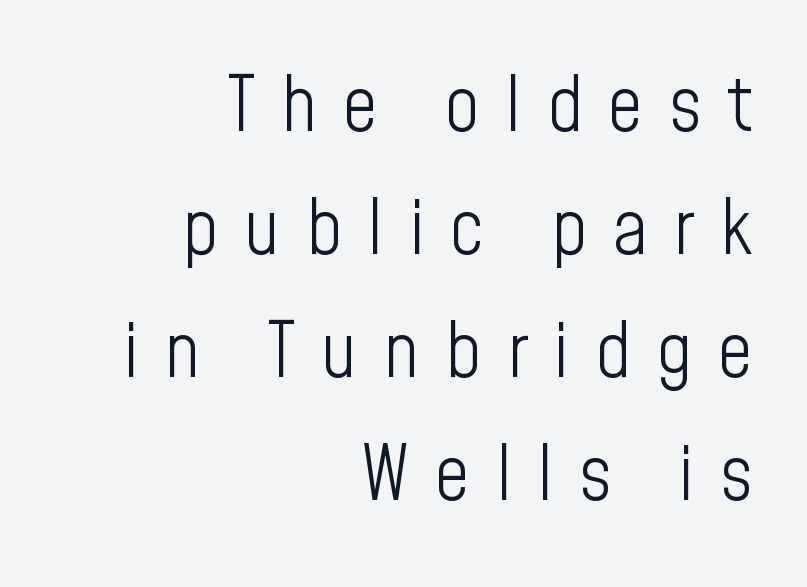
Q: Is the text bold? A: No.
Q: Is the text italic (slanted)? A: No, it is upright.
Q: Is the typeface a serif or a sans-serif typeface? A: Sans-serif.
Q: Is the text underlined? A: No.
Q: How is the paragraph aligned? A: Right-aligned.
Q: Is the spacing between letters normal or unusually wide? A: Unusually wide.
Q: Is the spacing between lines tight, normal or loose? A: Normal.
Q: Width (condensed, normal, or wide)? A: Condensed.
Q: Stroke contrast? A: Low.
Q: x-height? A: Medium.
Q: Monospaced? A: No.
